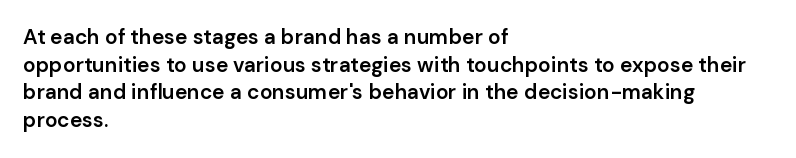
These words are printed semibold, heavier than regular yet not bold. Does the lettering tilt? It doesn't — this is upright. The area under the type is left untouched. Alignment: flush left.
